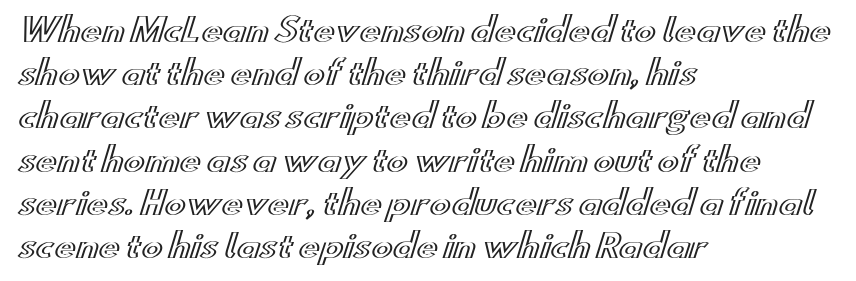
Q: Is the text italic (slanted)? A: Yes.
Q: Is the text underlined? A: No.
Q: How is the paragraph aligned? A: Left-aligned.
Q: Is the spacing between letters normal or unusually wide? A: Normal.
Q: Is the spacing between lines tight, normal or loose? A: Normal.
Q: Width (condensed, normal, or wide)? A: Wide.
Q: x-height? A: Small.
Q: Monospaced? A: No.
